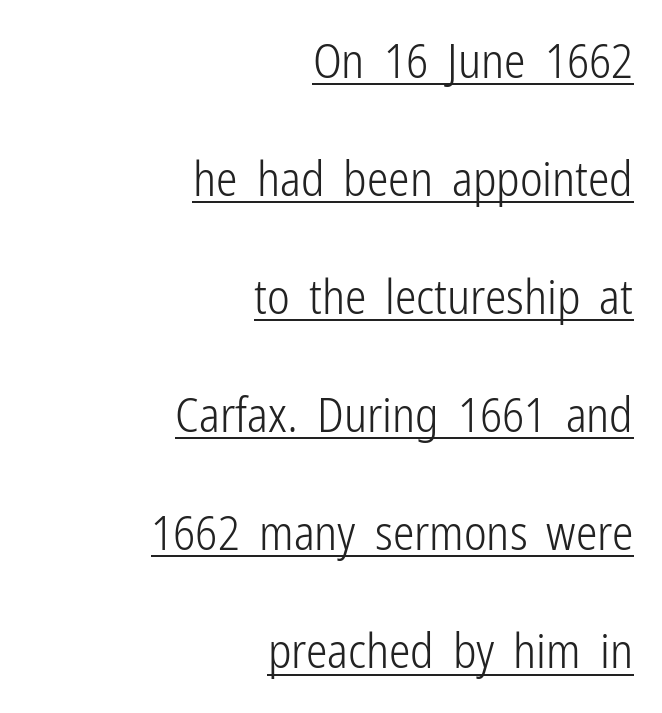
The image shows 48 px light, condensed sans-serif type, upright; set right-aligned, loose line spacing (2.46x), normal letter spacing, underlined; low stroke contrast and a medium x-height.
